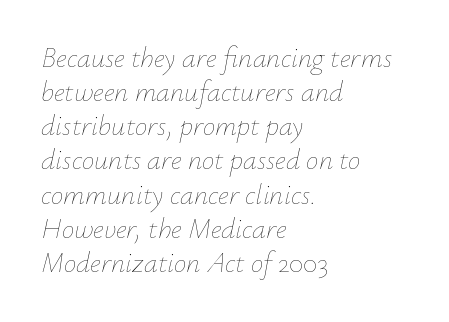
The image shows 28 px thin type, italic (leaning right); set left-aligned, line spacing 1.22x, normal letter spacing, not underlined; low stroke contrast and a small x-height.
